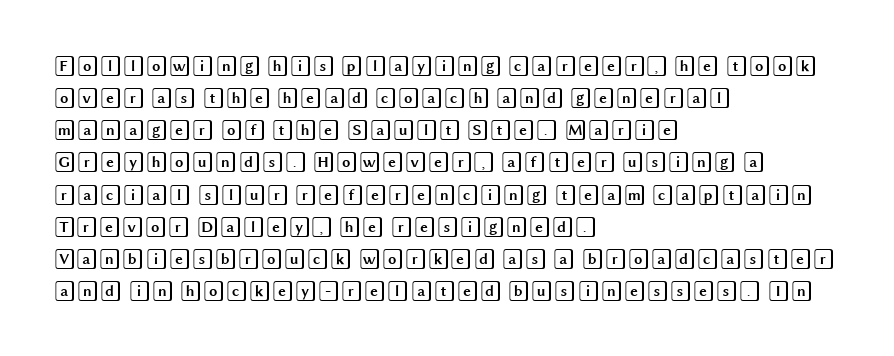
{"italic": "no", "underline": "no", "align": "left", "line_spacing": "normal", "line_spacing_ratio": 1.53, "letter_spacing": "normal", "letter_spacing_em": 0.0, "glyph_px": 21}
